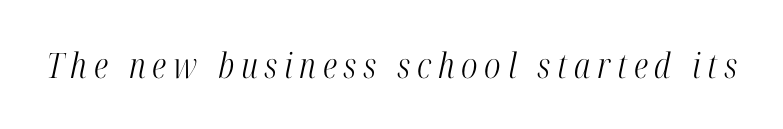
This is oblique type, the kind used for emphasis or titles. A light-to-regular cut is what we see here. Underlining? Definitely not there. This sample has the flowing, uneven cadence of proportional lettering. Unlike a clean sans, this face finishes its strokes with serifs.
